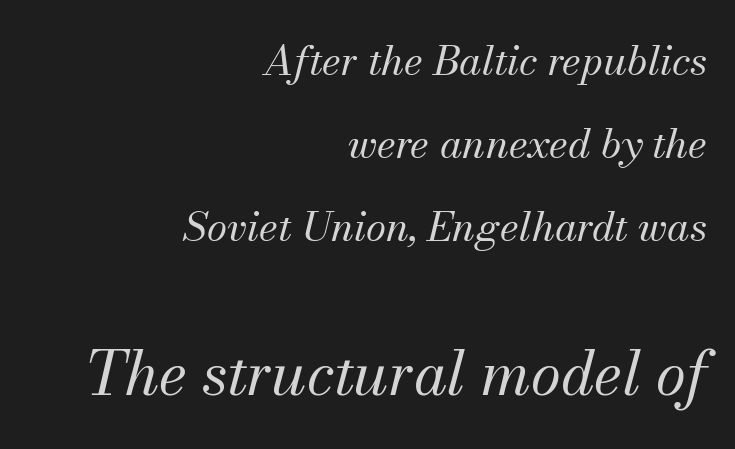
The image shows 61 px regular-weight serif type, italic (leaning right); set right-aligned, loose line spacing (2.03x), normal letter spacing, not underlined; the second (bottom) block is 1.49x larger; medium stroke contrast and a small x-height.
